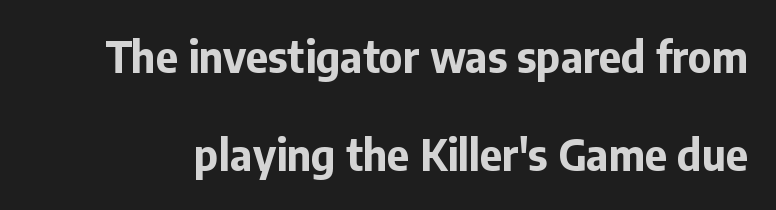
Q: Is the text bold? A: Yes.
Q: Is the text italic (slanted)? A: No, it is upright.
Q: Is the typeface a serif or a sans-serif typeface? A: Sans-serif.
Q: Is the text underlined? A: No.
Q: Is the spacing between letters normal or unusually wide? A: Normal.
Q: Is the spacing between lines tight, normal or loose? A: Loose.
Q: Width (condensed, normal, or wide)? A: Normal.
Q: Stroke contrast? A: Low.
Q: x-height? A: Medium.
Q: Monospaced? A: No.
